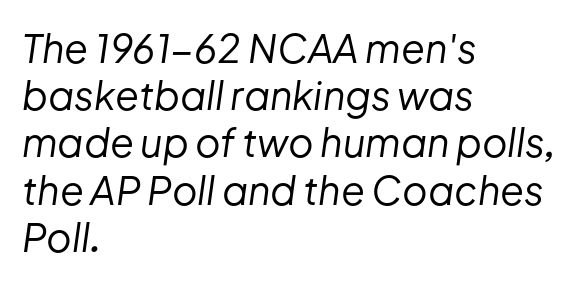
Q: Is the text bold? A: No.
Q: Is the text italic (slanted)? A: Yes, it leans right by about 8 degrees.
Q: Is the text underlined? A: No.
Q: How is the paragraph aligned? A: Left-aligned.
Q: Is the spacing between letters normal or unusually wide? A: Normal.
Q: Width (condensed, normal, or wide)? A: Normal.
Q: Stroke contrast? A: Low.
Q: x-height? A: Medium.
Q: Monospaced? A: No.
